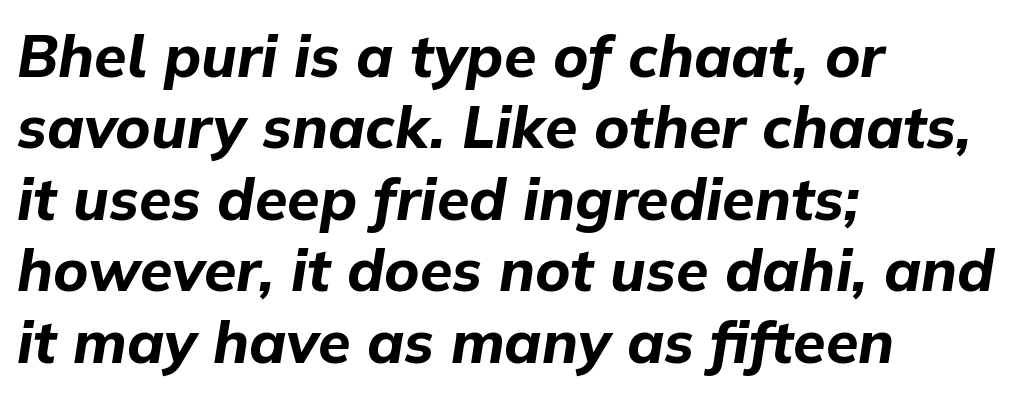
Tracking value appears to be zero — textbook default spacing. This sample is left-justified, so line endings fall wherever the words run out. Rule under the text: the space is simply empty. The sample has been set heavy, in full bold. Observe the lean: these are italic letterforms. Think of a printed novel: that variable character pitch is what you see here.
